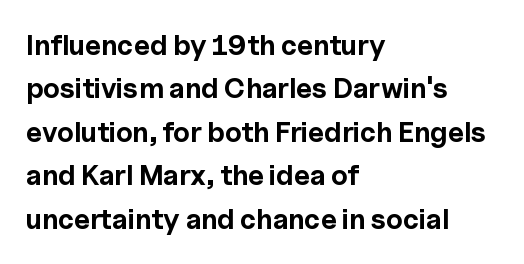
The image shows 28 px bold sans-serif type, upright; set left-aligned, normal line spacing (1.55x), normal letter spacing, not underlined; a medium x-height.
